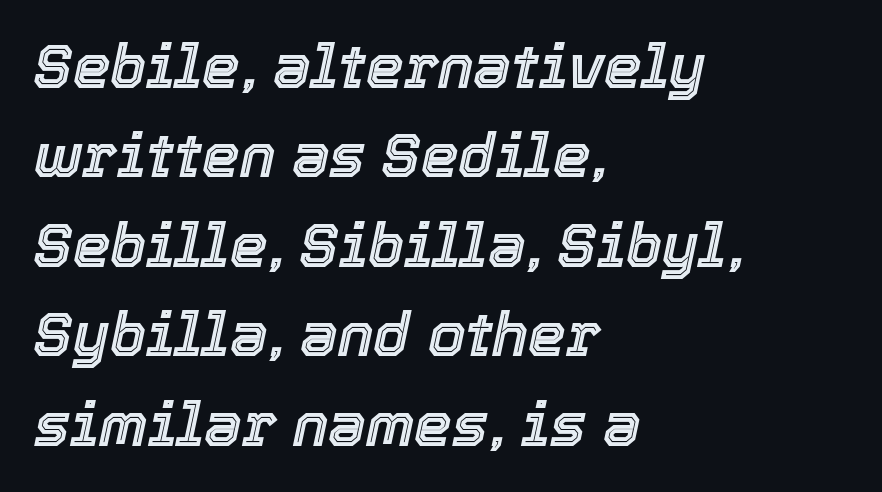
The image shows 60 px text type, italic (leaning right); set left-aligned, normal line spacing (1.49x), normal letter spacing, not underlined; a medium x-height.
